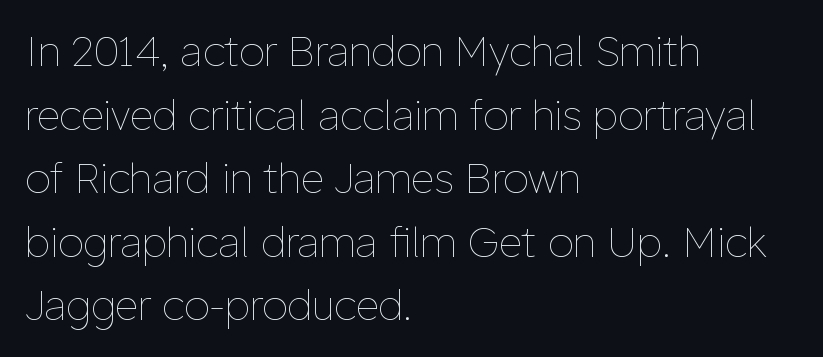
{"italic": "no", "bold": "no", "weight": "thin", "width": "normal", "stroke_contrast": "low", "x_height": "medium", "monospaced": "no", "underline": "no", "align": "left", "line_spacing": "normal", "line_spacing_ratio": 1.55, "letter_spacing": "normal", "letter_spacing_em": 0.0, "glyph_px": 41}
